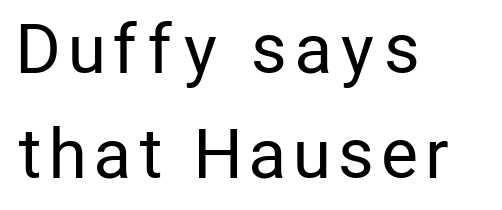
{"serif": "no", "italic": "no", "bold": "no", "weight": "regular", "width": "condensed", "stroke_contrast": "low", "x_height": "medium", "monospaced": "no", "underline": "no", "align": "left", "line_spacing": "normal", "line_spacing_ratio": 1.54, "glyph_px": 68}
